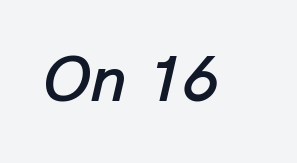
Q: Is the text italic (slanted)? A: Yes, it leans right by about 13 degrees.
Q: Is the text underlined? A: No.
Q: Is the spacing between letters normal or unusually wide? A: Normal.
Q: Width (condensed, normal, or wide)? A: Normal.
Q: Stroke contrast? A: Low.
Q: x-height? A: Medium.
Q: Monospaced? A: No.
